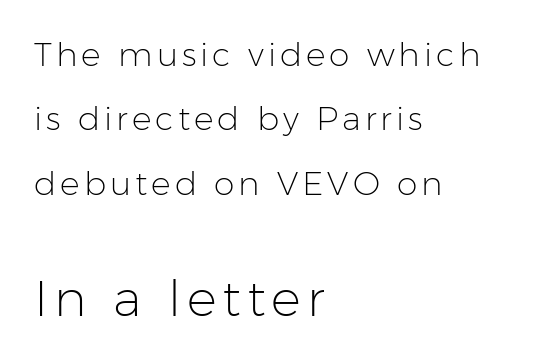
{"serif": "no", "italic": "no", "bold": "no", "weight": "light", "width": "normal", "stroke_contrast": "low", "x_height": "medium", "monospaced": "no", "underline": "no", "align": "left", "line_spacing": "loose", "line_spacing_ratio": 1.95, "larger_block": "second", "size_ratio": 1.52, "glyph_px": 50}
